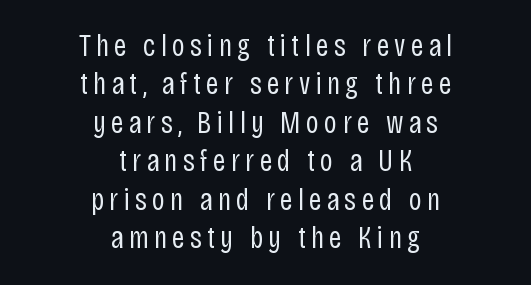
{"serif": "no", "italic": "no", "bold": "no", "weight": "regular", "width": "condensed", "stroke_contrast": "low", "x_height": "large", "monospaced": "no", "underline": "no", "align": "center", "line_spacing_ratio": 1.24, "glyph_px": 31}
